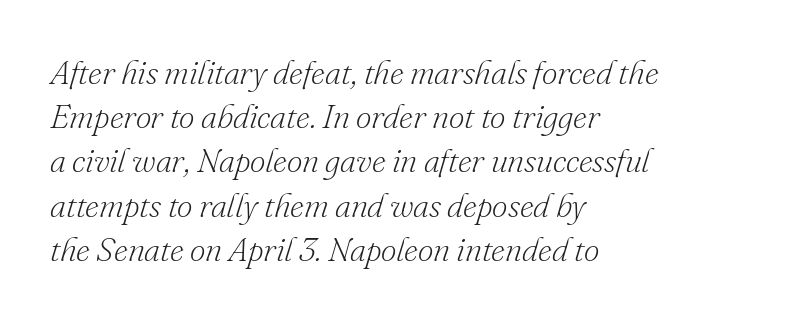
Descenders hang freely into open space. These lines are rendered in a variable-pitch font. How would I describe the line gaps? Plain and ordinary. Bold? No — there's no thickening of the strokes.
